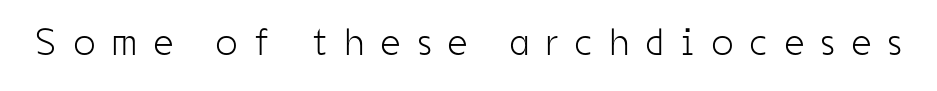
{"serif": "no", "italic": "no", "bold": "no", "weight": "light", "width": "condensed", "stroke_contrast": "low", "x_height": "medium", "monospaced": "no", "underline": "no", "letter_spacing": "wide", "letter_spacing_em": 0.46, "glyph_px": 38}
